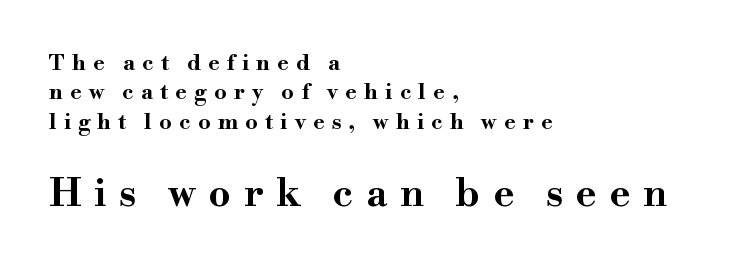
The image shows 39 px bold, wide serif type, upright; set left-aligned, normal line spacing (1.34x), unusually wide letter spacing (+0.33 em), not underlined; the second (bottom) block is 1.77x larger; high stroke contrast and a small x-height.
